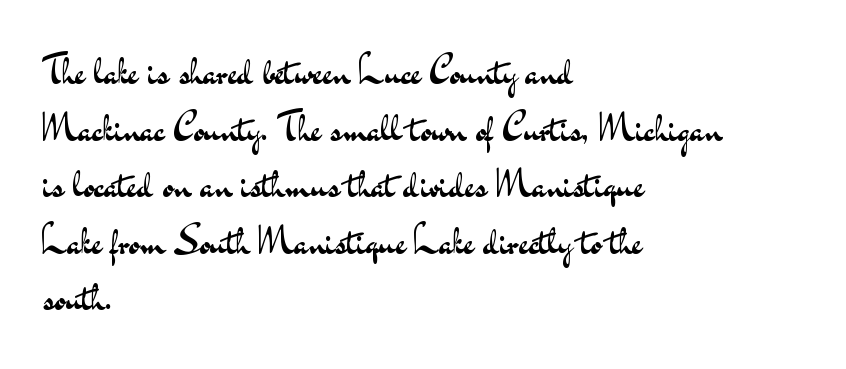
The image shows 39 px regular-weight, wide sans-serif type; set left-aligned, normal line spacing (1.45x), normal letter spacing, not underlined; medium stroke contrast and a small x-height.
